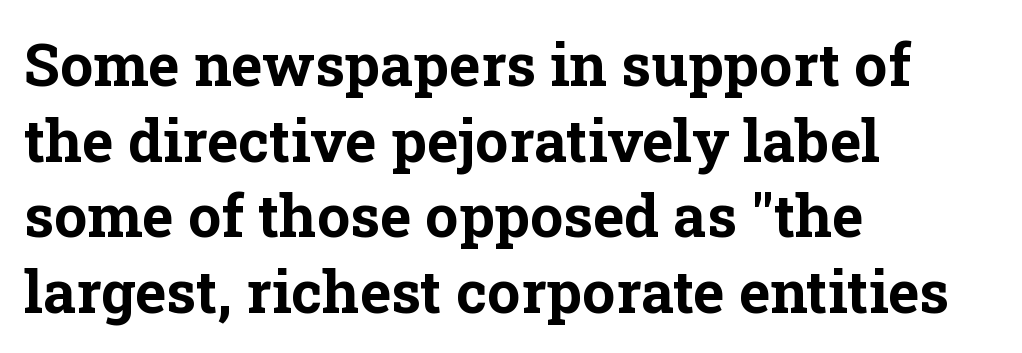
The image shows 59 px bold serif type, upright; set left-aligned, normal line spacing (1.28x), normal letter spacing, not underlined; low stroke contrast and a medium x-height.
